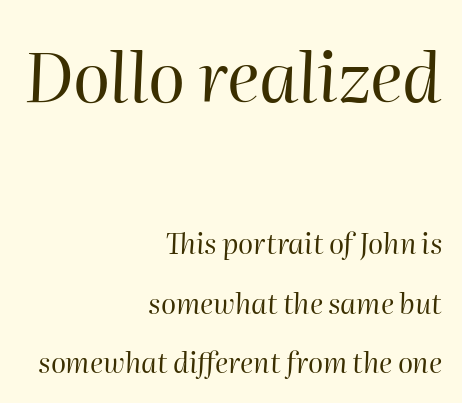
{"italic": "yes", "lean": "right", "slant_degrees": 2, "bold": "no", "weight": "regular", "width": "normal", "stroke_contrast": "high", "x_height": "medium", "monospaced": "no", "underline": "no", "align": "right", "line_spacing": "loose", "line_spacing_ratio": 2.12, "letter_spacing": "normal", "letter_spacing_em": 0.0, "larger_block": "first", "size_ratio": 2.46, "glyph_px": 69}
